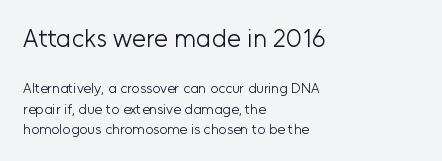
{"italic": "no", "bold": "no", "underline": "no", "align": "left", "line_spacing": "normal", "line_spacing_ratio": 1.45, "letter_spacing": "normal", "letter_spacing_em": 0.0, "larger_block": "first", "size_ratio": 1.79, "glyph_px": 25}
